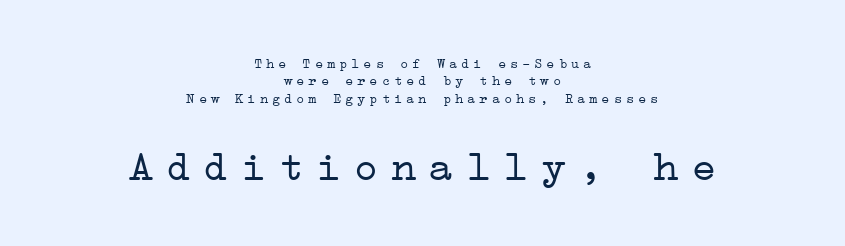
Q: Is the text bold? A: No.
Q: Is the text italic (slanted)? A: No, it is upright.
Q: Is the typeface a serif or a sans-serif typeface? A: Serif.
Q: Is the text underlined? A: No.
Q: How is the paragraph aligned? A: Centered.
Q: Is the spacing between letters normal or unusually wide? A: Unusually wide.
Q: Which block of text is set in a larger size, the first (top) or the second (bottom)? A: The second (bottom) one.
Q: Width (condensed, normal, or wide)? A: Wide.
Q: Stroke contrast? A: Low.
Q: x-height? A: Medium.
